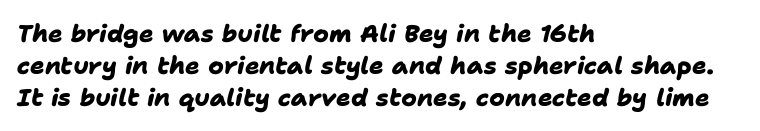
Q: Is the text bold? A: Yes.
Q: Is the text underlined? A: No.
Q: How is the paragraph aligned? A: Left-aligned.
Q: Is the spacing between letters normal or unusually wide? A: Normal.
Q: Is the spacing between lines tight, normal or loose? A: Normal.
